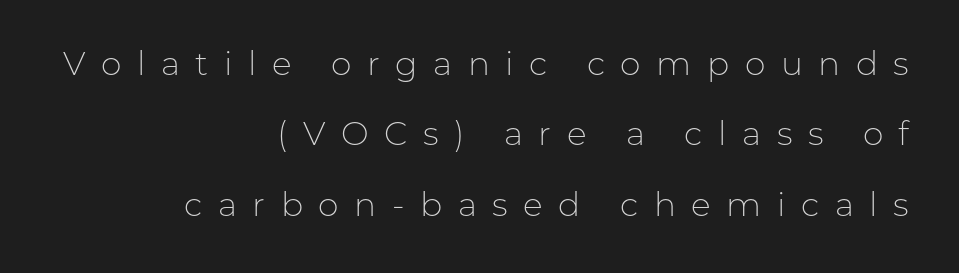
{"serif": "no", "italic": "no", "bold": "no", "weight": "light", "width": "normal", "stroke_contrast": "low", "x_height": "medium", "monospaced": "no", "underline": "no", "align": "right", "line_spacing": "loose", "line_spacing_ratio": 2.13, "letter_spacing": "wide", "letter_spacing_em": 0.47, "glyph_px": 33}
